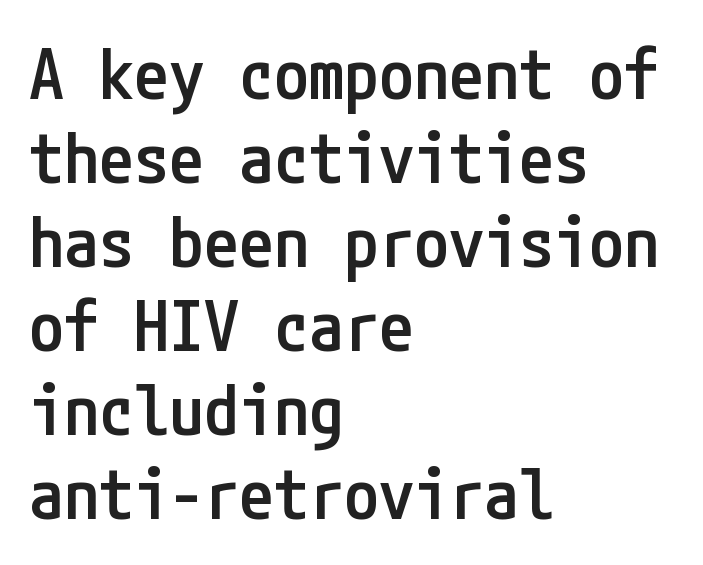
The image shows 70 px semibold, condensed sans-serif type, upright; set left-aligned, line spacing 1.2x, normal letter spacing, not underlined; low stroke contrast and a medium x-height.
